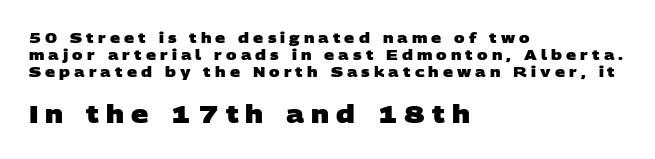
{"bold": "yes", "underline": "no", "align": "left", "line_spacing_ratio": 1.21, "letter_spacing": "wide", "letter_spacing_em": 0.29, "larger_block": "second", "size_ratio": 1.71, "glyph_px": 24}
